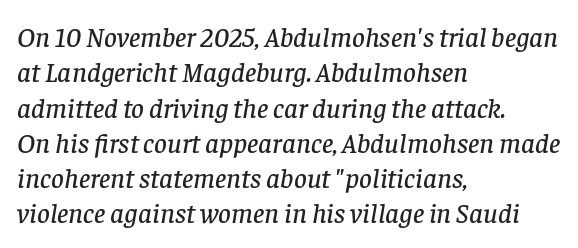
The image shows 28 px serif type, italic (leaning right); set left-aligned, normal line spacing (1.26x), normal letter spacing, not underlined; low stroke contrast and a large x-height.
